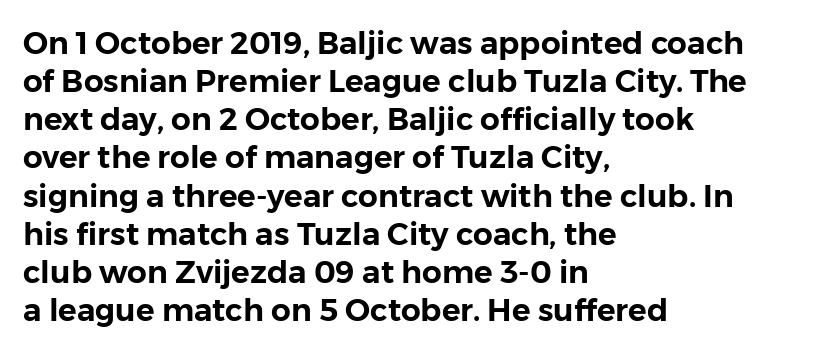
The image shows 31 px sans-serif type, upright; set left-aligned, line spacing 1.23x, normal letter spacing, not underlined; low stroke contrast and a medium x-height.
